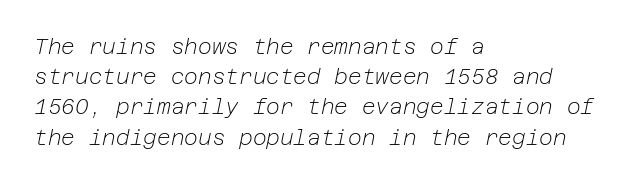
The whole block is typeset with a tilt. Each stroke keeps to a modest, everyday thickness or less. Characters follow at the spacing the type designer built in. This sample keeps an unexceptional amount of space between lines. Beneath every word, the page is bare.
